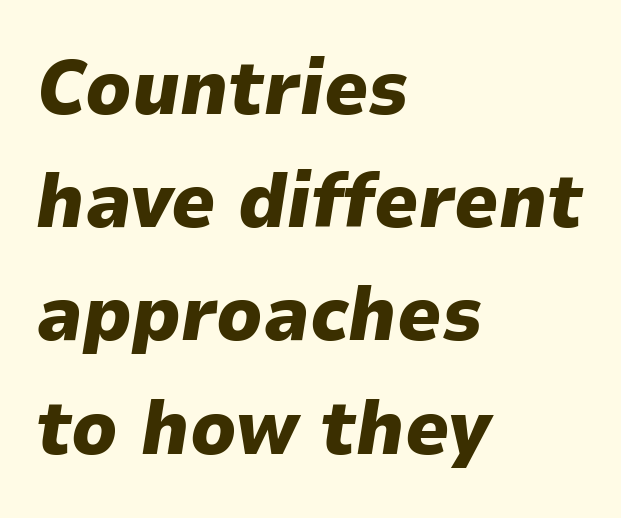
Think of a printed novel: that variable character pitch is what you see here. What's the leading like? Ordinary, nothing unusual. This rendering leaves character spacing at its baseline value. In terms of weight, the rendering is a true, heavy bold. Slanted lettering throughout. Letters rest on an invisible, unmarked baseline.
